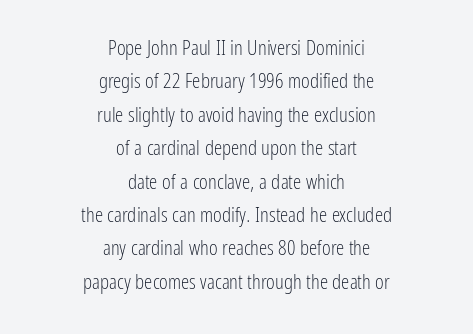
Upright lettering throughout. Characters follow at the spacing the type designer built in. Descender tails drop into unmarked territory. Line starts and ends both wander, symmetrically.
